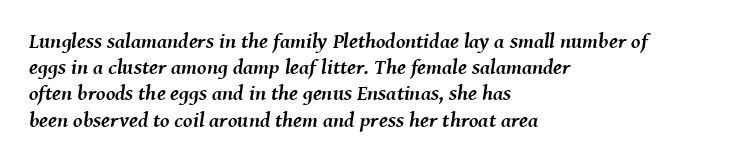
The image shows 21 px bold type, italic (leaning right); set left-aligned, normal line spacing (1.25x), normal letter spacing, not underlined.
